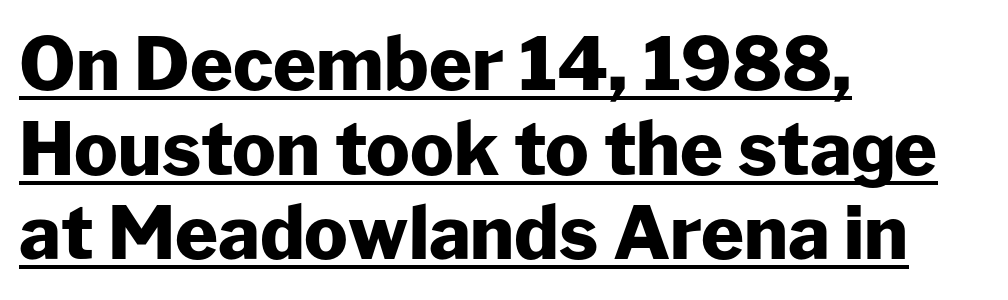
{"serif": "no", "italic": "no", "bold": "yes", "weight": "heavy", "width": "normal", "stroke_contrast": "low", "x_height": "medium", "monospaced": "no", "underline": "yes", "align": "left", "line_spacing_ratio": 1.16, "letter_spacing": "normal", "letter_spacing_em": 0.0, "glyph_px": 73}
